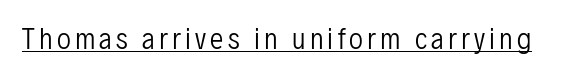
Q: Is the text bold? A: No.
Q: Is the text italic (slanted)? A: No, it is upright.
Q: Is the text underlined? A: Yes.
